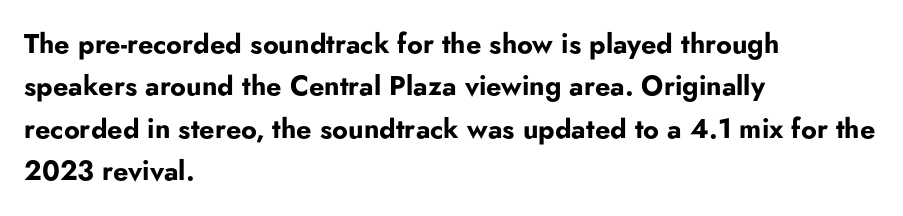
Q: Is the text bold? A: Yes.
Q: Is the text italic (slanted)? A: No, it is upright.
Q: Is the text underlined? A: No.
Q: How is the paragraph aligned? A: Left-aligned.
Q: Is the spacing between letters normal or unusually wide? A: Normal.
Q: Is the spacing between lines tight, normal or loose? A: Normal.
